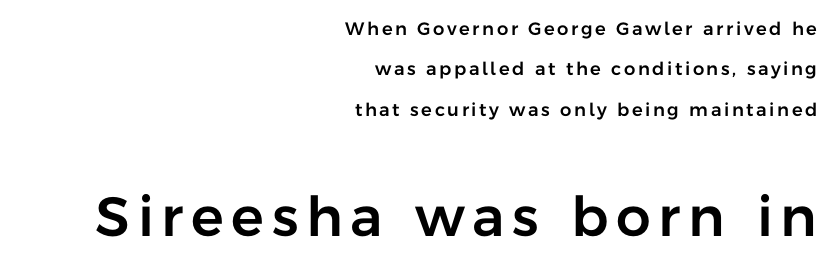
The image shows 55 px sans-serif type, upright; set right-aligned, loose line spacing (2.25x), not underlined; the second (bottom) block is 3.06x larger; low stroke contrast and a medium x-height.
